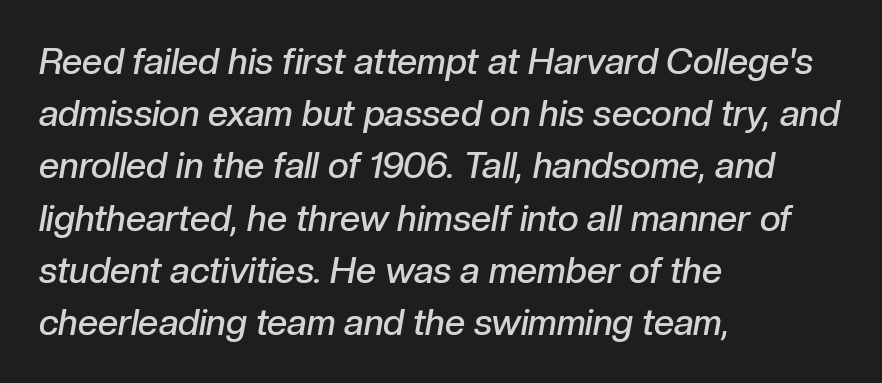
Q: Is the text bold? A: Semi-bold.
Q: Is the text italic (slanted)? A: Yes, it leans right by about 10 degrees.
Q: Is the text underlined? A: No.
Q: How is the paragraph aligned? A: Left-aligned.
Q: Is the spacing between letters normal or unusually wide? A: Normal.
Q: Is the spacing between lines tight, normal or loose? A: Normal.
Q: Width (condensed, normal, or wide)? A: Normal.
Q: Stroke contrast? A: Low.
Q: x-height? A: Medium.
Q: Monospaced? A: No.
